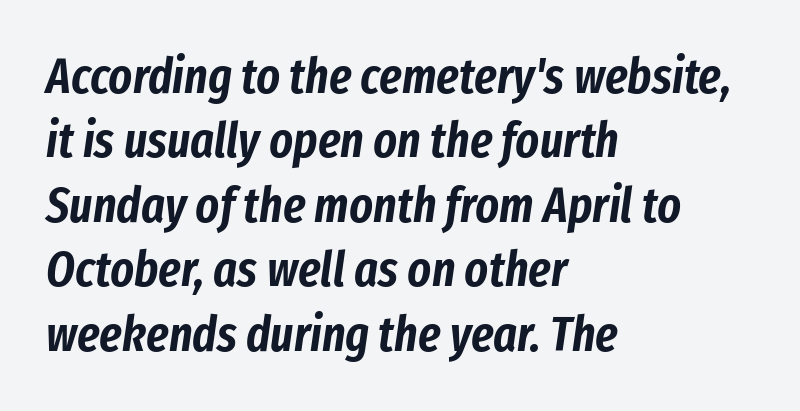
Q: Is the text italic (slanted)? A: Yes, it leans right by about 8 degrees.
Q: Is the text underlined? A: No.
Q: How is the paragraph aligned? A: Left-aligned.
Q: Is the spacing between letters normal or unusually wide? A: Normal.
Q: Is the spacing between lines tight, normal or loose? A: Normal.
Q: Width (condensed, normal, or wide)? A: Condensed.
Q: Stroke contrast? A: Low.
Q: x-height? A: Medium.
Q: Monospaced? A: No.
